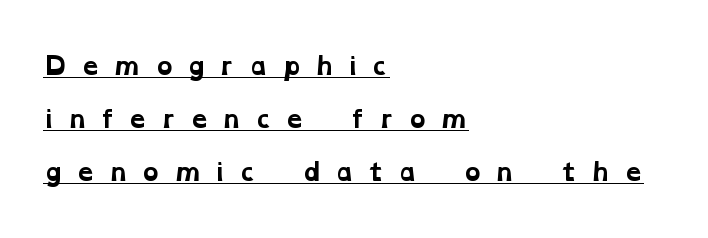
The passage is arranged the way most books set body copy — flush left. The line-height multiplier appears high, well above default. A dark, heavy texture on the line: the type is bold. The rendering inserts visible extra space after every character. Looks like someone drew a line under every word here.
